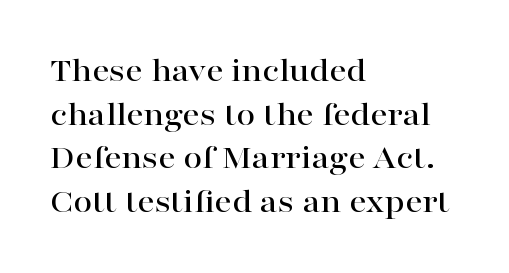
The image shows 34 px wide serif type, upright; set left-aligned, normal line spacing (1.28x), normal letter spacing, not underlined; high stroke contrast and a medium x-height.
